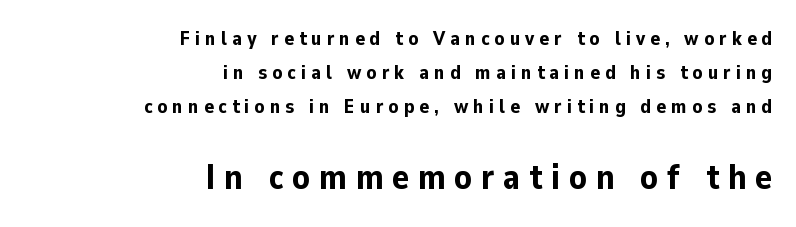
The image shows 35 px bold sans-serif type, upright; set right-aligned, normal line spacing (1.69x), unusually wide letter spacing (+0.25 em), not underlined; the second (bottom) block is 1.75x larger; low stroke contrast and a medium x-height.
